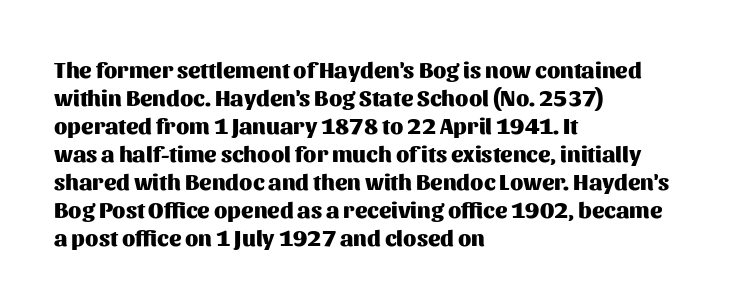
Look at the stroke-to-counter ratio: heavy, a bold. Ordinary non-slanted type is in use. The baseline area is clear. The setting favours the left margin, as ordinary paragraphs usually do. Look at the tracking — it's just the regular setting, nothing added.
